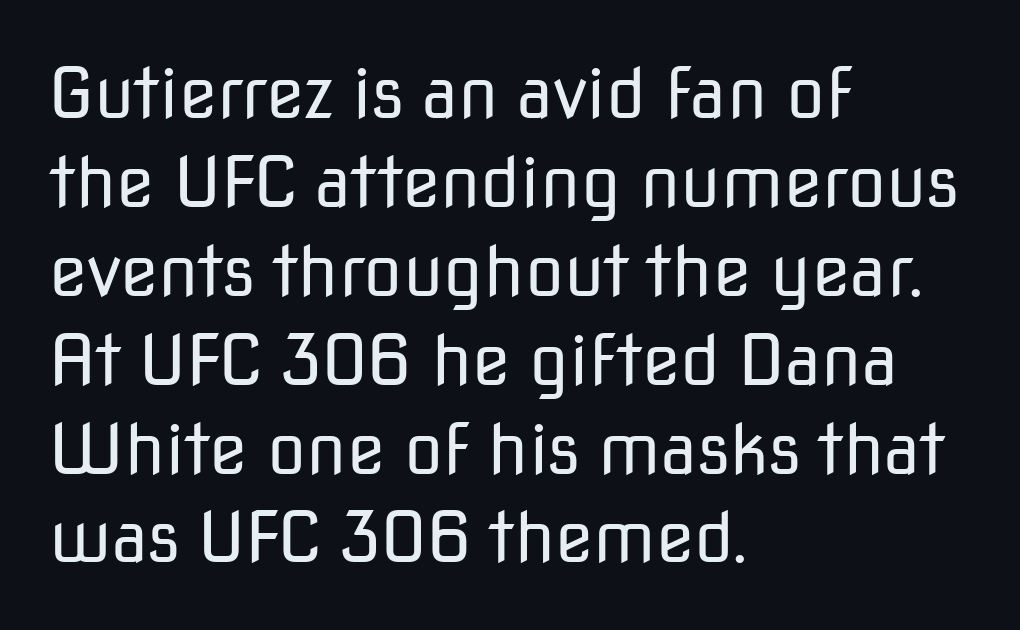
Q: Is the text bold? A: No.
Q: Is the text italic (slanted)? A: No, it is upright.
Q: Is the typeface a serif or a sans-serif typeface? A: Sans-serif.
Q: Is the text underlined? A: No.
Q: How is the paragraph aligned? A: Left-aligned.
Q: Is the spacing between letters normal or unusually wide? A: Normal.
Q: Is the spacing between lines tight, normal or loose? A: Normal.
Q: Width (condensed, normal, or wide)? A: Normal.
Q: Stroke contrast? A: Low.
Q: x-height? A: Medium.
Q: Monospaced? A: No.
